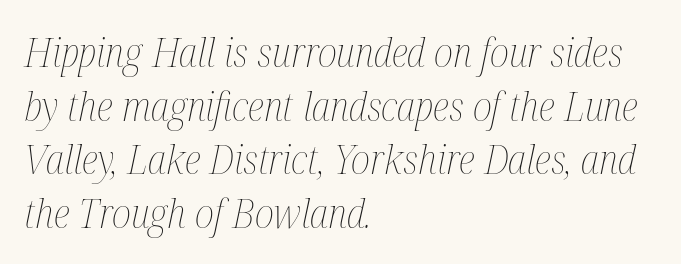
No word sits above an underline. The letters advance in unequal steps, a hallmark of proportional type. The characters are drawn with everyday or finer stroke widths. This rendering uses left alignment, leaving the right contour irregular. The rows are spaced the way most documents space them. The tracking reads as untouched default to a designer's eye.
